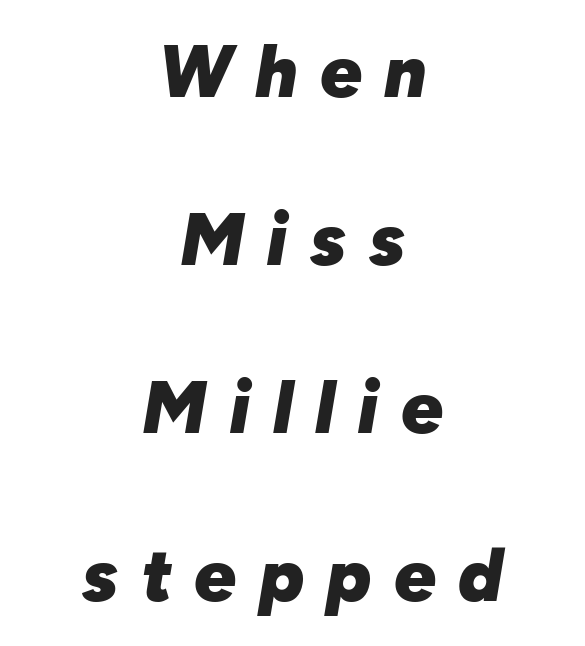
The image shows 74 px heavy type, italic (leaning right); set centered, loose line spacing (2.27x), unusually wide letter spacing (+0.3 em), not underlined; low stroke contrast and a medium x-height.
